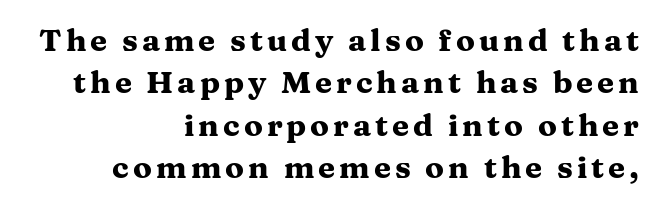
{"serif": "yes", "italic": "no", "bold": "yes", "weight": "heavy", "width": "wide", "stroke_contrast": "medium", "x_height": "medium", "monospaced": "no", "underline": "no", "align": "right", "line_spacing": "normal", "line_spacing_ratio": 1.37, "glyph_px": 31}
